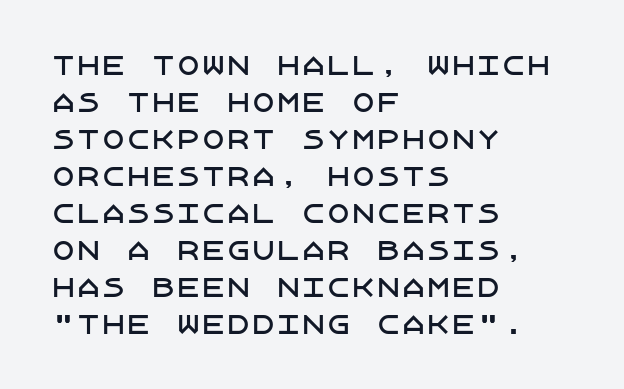
The space beneath each line is pristine and unruled. Compared with typical paragraphs, the rows here are spaced about the same. Notice how the passage keeps a crisp vertical edge on the left only. Short note: letters normally spaced.
